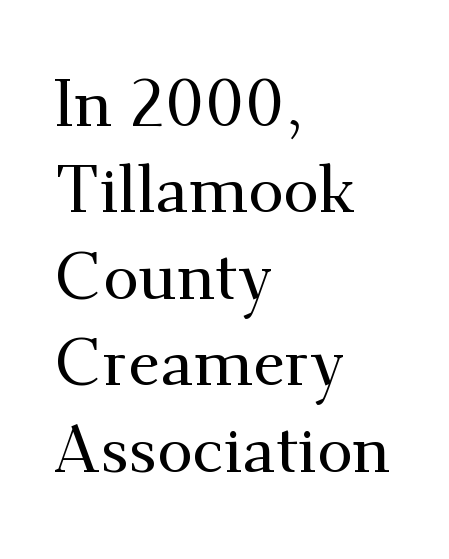
The image shows 65 px serif type, upright; set left-aligned, normal line spacing (1.33x), normal letter spacing, not underlined; medium stroke contrast and a small x-height.
